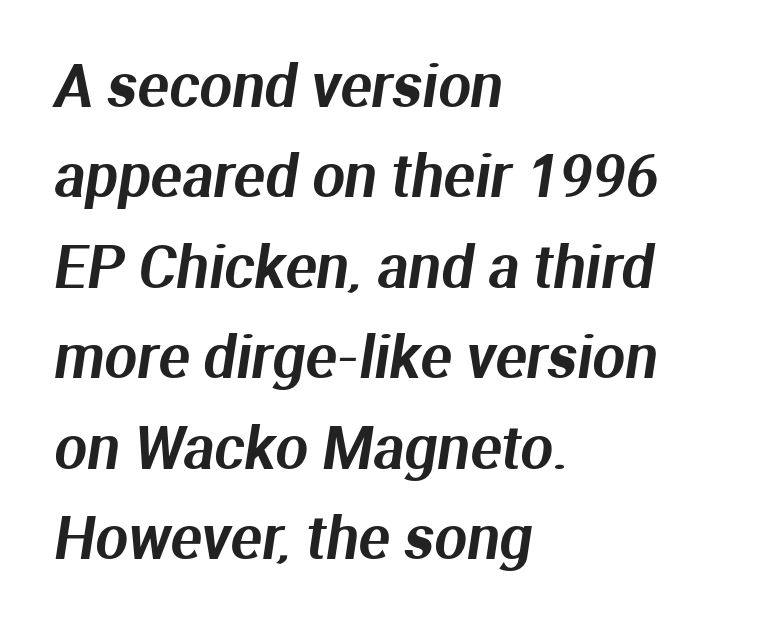
The image shows 58 px sans-serif type; set left-aligned, normal line spacing (1.56x), normal letter spacing, not underlined; medium stroke contrast and a medium x-height.
